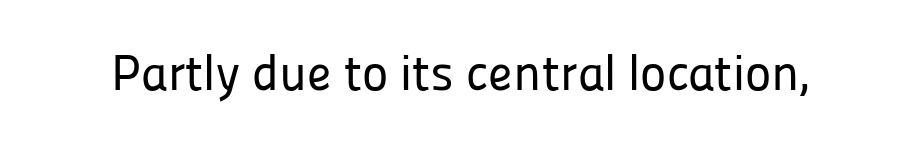
{"serif": "no", "italic": "no", "width": "normal", "stroke_contrast": "low", "x_height": "medium", "monospaced": "no", "underline": "no", "letter_spacing": "normal", "letter_spacing_em": 0.0, "glyph_px": 50}
